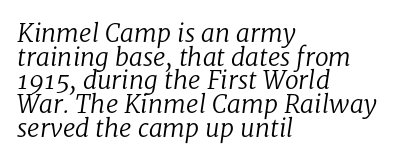
{"italic": "yes", "lean": "right", "slant_degrees": 8, "bold": "no", "underline": "no", "align": "left", "line_spacing": "tight", "line_spacing_ratio": 0.95, "letter_spacing": "normal", "letter_spacing_em": 0.0, "glyph_px": 25}
